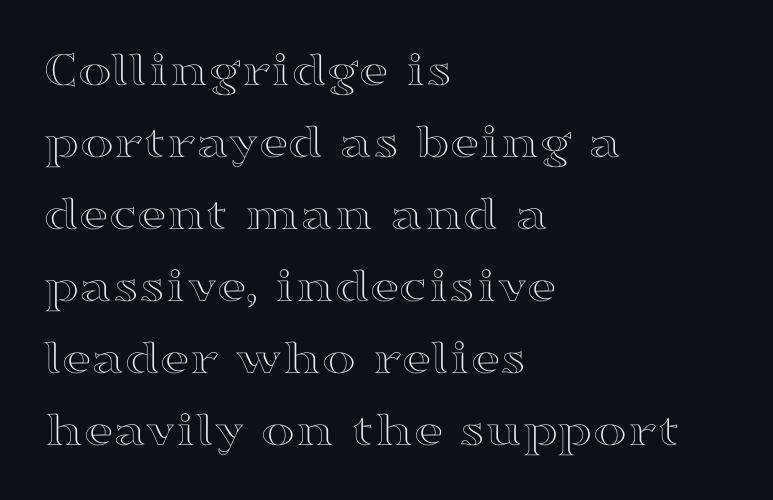
This rendering uses left alignment, leaving the right contour irregular. Here the designer chose a conventional face with non-uniform glyph widths. The face used here is rendered with its standard letterfit. This sample keeps an unexceptional amount of space between lines.
